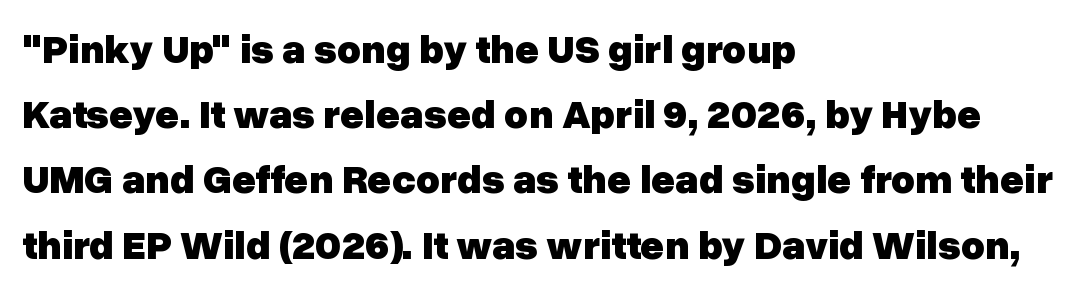
Q: Is the text bold? A: Yes.
Q: Is the text italic (slanted)? A: No, it is upright.
Q: Is the typeface a serif or a sans-serif typeface? A: Sans-serif.
Q: Is the text underlined? A: No.
Q: How is the paragraph aligned? A: Left-aligned.
Q: Is the spacing between letters normal or unusually wide? A: Normal.
Q: Is the spacing between lines tight, normal or loose? A: Normal.
Q: Width (condensed, normal, or wide)? A: Normal.
Q: Stroke contrast? A: Low.
Q: x-height? A: Medium.
Q: Monospaced? A: No.
